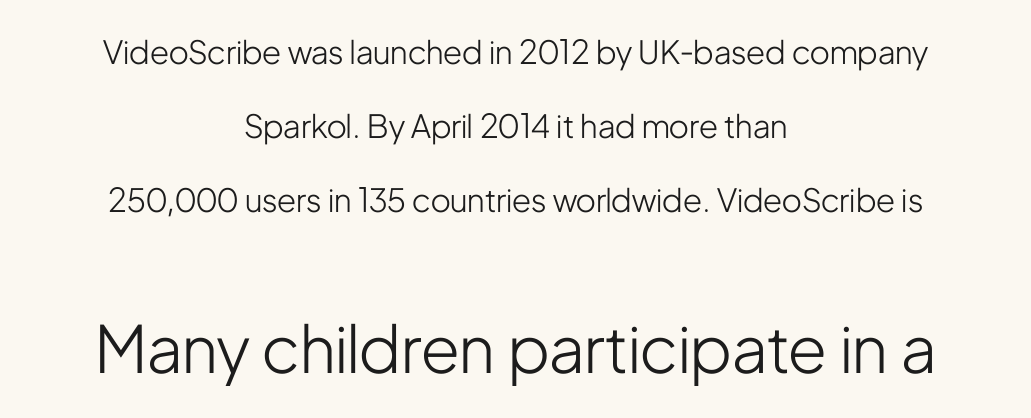
The image shows 65 px light, condensed sans-serif type, upright; set centered, loose line spacing (2.32x), normal letter spacing, not underlined; the second (bottom) block is 2.03x larger; low stroke contrast and a medium x-height.
